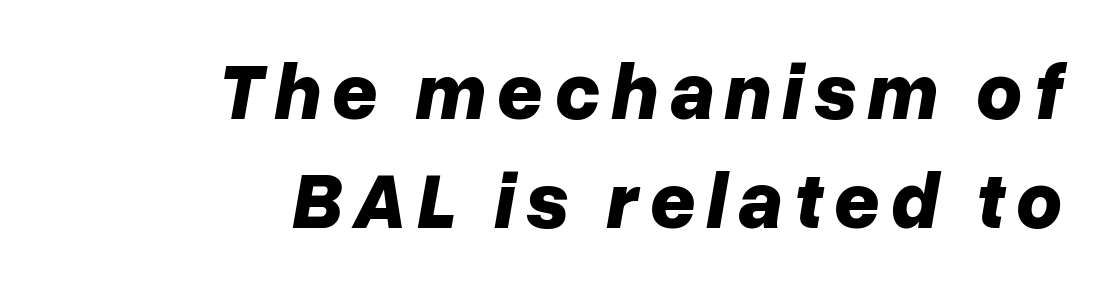
The lines are quadded right. When letters slant like this, we call the style italic. Quick note: underline off. The rendering uses natural spacing where letterforms have individual widths.
